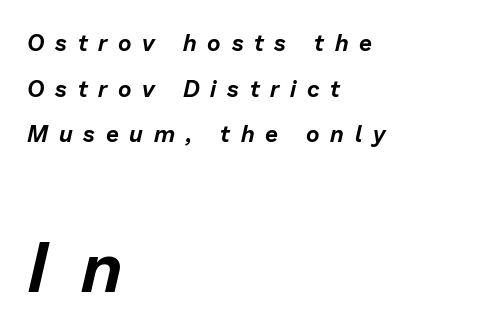
The image shows 70 px text type, italic (leaning right); set left-aligned, loose line spacing (1.98x), unusually wide letter spacing (+0.47 em), not underlined; the second (bottom) block is 3.04x larger; low stroke contrast and a medium x-height.
